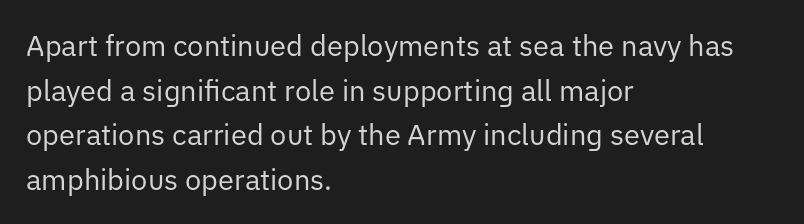
Q: Is the text bold? A: No.
Q: Is the text italic (slanted)? A: No, it is upright.
Q: Is the typeface a serif or a sans-serif typeface? A: Sans-serif.
Q: Is the text underlined? A: No.
Q: How is the paragraph aligned? A: Left-aligned.
Q: Is the spacing between letters normal or unusually wide? A: Normal.
Q: Is the spacing between lines tight, normal or loose? A: Normal.
Q: Width (condensed, normal, or wide)? A: Normal.
Q: Stroke contrast? A: Low.
Q: x-height? A: Medium.
Q: Monospaced? A: No.
